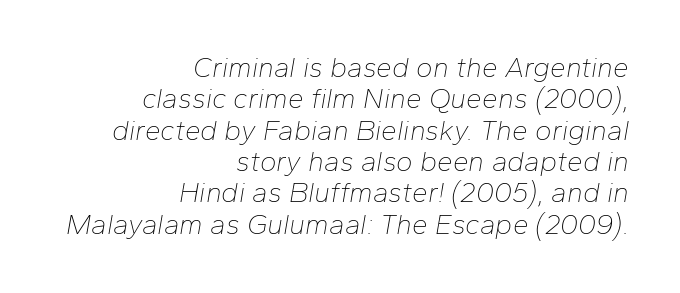
{"italic": "yes", "lean": "right", "slant_degrees": 10, "bold": "no", "weight": "thin", "width": "normal", "stroke_contrast": "low", "x_height": "medium", "monospaced": "no", "underline": "no", "align": "right", "line_spacing": "tight", "line_spacing_ratio": 1.12, "letter_spacing": "normal", "letter_spacing_em": 0.0, "glyph_px": 28}
